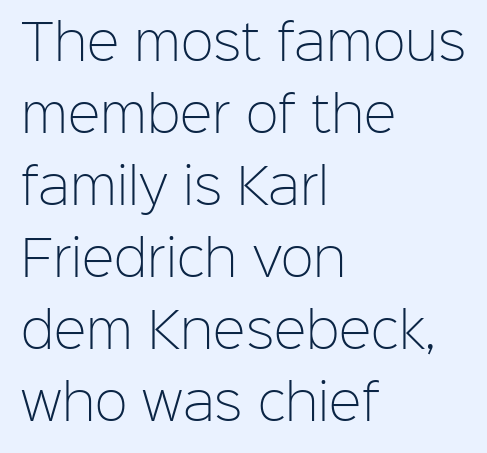
Q: Is the text bold? A: No.
Q: Is the text italic (slanted)? A: No, it is upright.
Q: Is the typeface a serif or a sans-serif typeface? A: Sans-serif.
Q: Is the text underlined? A: No.
Q: How is the paragraph aligned? A: Left-aligned.
Q: Is the spacing between letters normal or unusually wide? A: Normal.
Q: Is the spacing between lines tight, normal or loose? A: Normal.
Q: Width (condensed, normal, or wide)? A: Normal.
Q: Stroke contrast? A: Low.
Q: x-height? A: Medium.
Q: Monospaced? A: No.
